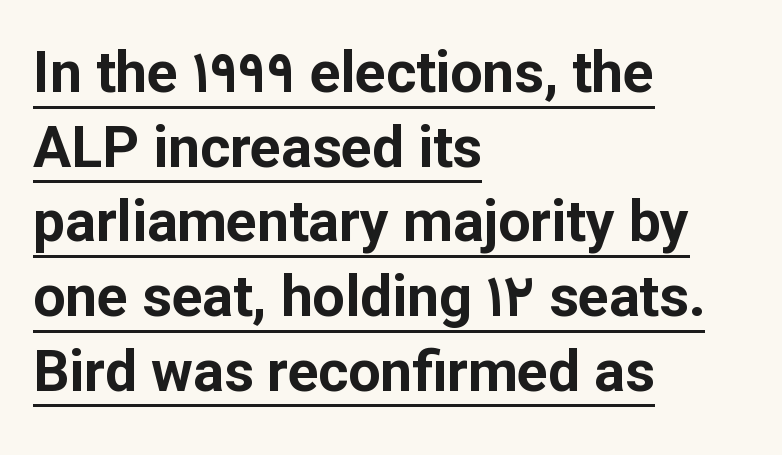
{"serif": "no", "italic": "no", "bold": "yes", "weight": "bold", "width": "normal", "stroke_contrast": "low", "x_height": "medium", "monospaced": "no", "underline": "yes", "align": "left", "line_spacing": "normal", "line_spacing_ratio": 1.31, "letter_spacing": "normal", "letter_spacing_em": 0.0, "glyph_px": 57}
